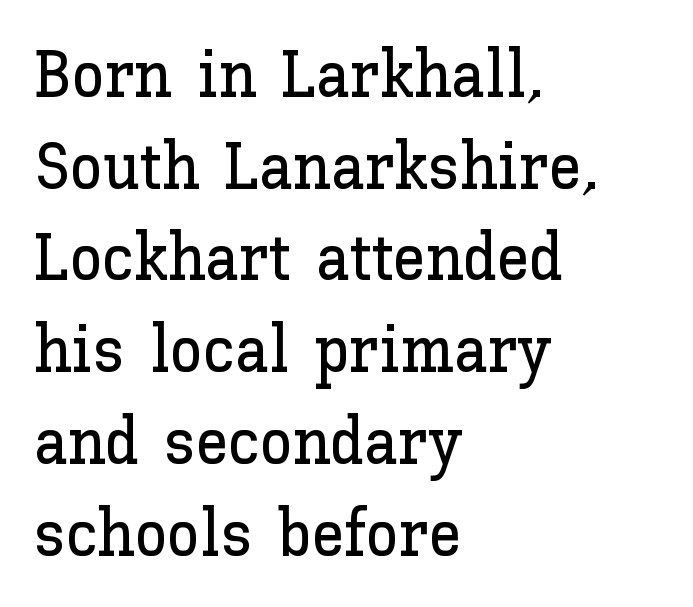
Q: Is the text italic (slanted)? A: No, it is upright.
Q: Is the text underlined? A: No.
Q: How is the paragraph aligned? A: Left-aligned.
Q: Is the spacing between letters normal or unusually wide? A: Normal.
Q: Is the spacing between lines tight, normal or loose? A: Normal.
Q: Width (condensed, normal, or wide)? A: Normal.
Q: Stroke contrast? A: Low.
Q: x-height? A: Medium.
Q: Monospaced? A: No.
